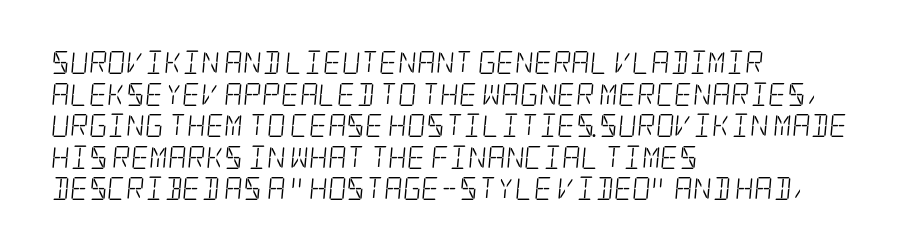
The image shows 23 px text type; set left-aligned, normal line spacing (1.37x), normal letter spacing, not underlined.
